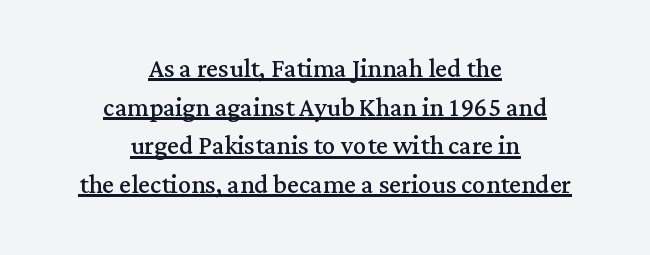
The image shows 33 px regular-weight serif type, upright; set centered, line spacing 1.17x, normal letter spacing, underlined; medium stroke contrast and a medium x-height.
